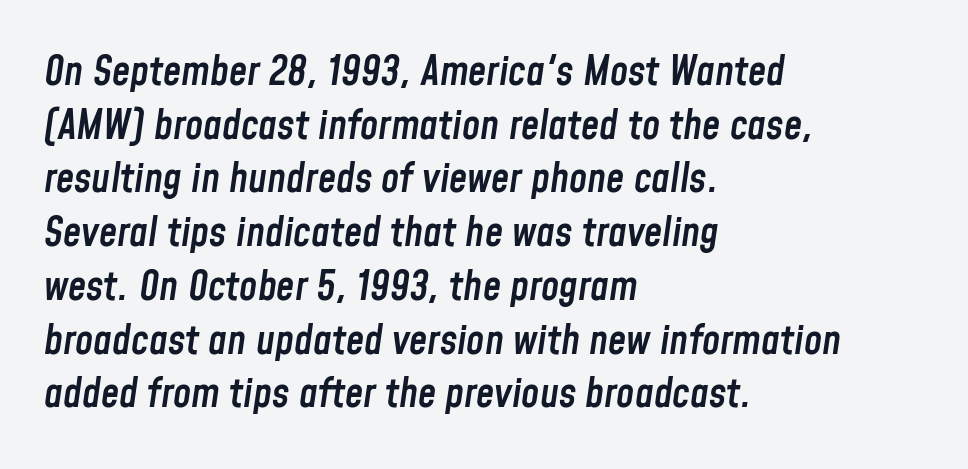
These lines sit exactly where default settings would place them. Casual observation: everything's shoved over to the left. This sample has the flowing, uneven cadence of proportional lettering. Stroke thickness is moderately raised; the sample reads as semibold. Students, note that the glyphs here touch the page at normal intervals. Posture: slanted.
